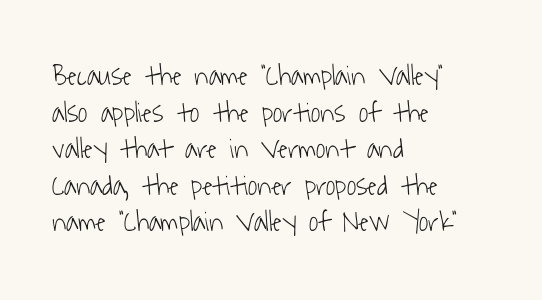
{"serif": "no", "bold": "no", "weight": "light", "width": "condensed", "stroke_contrast": "low", "x_height": "medium", "monospaced": "no", "underline": "no", "align": "left", "line_spacing": "normal", "line_spacing_ratio": 1.26, "letter_spacing": "normal", "letter_spacing_em": 0.0, "glyph_px": 29}
